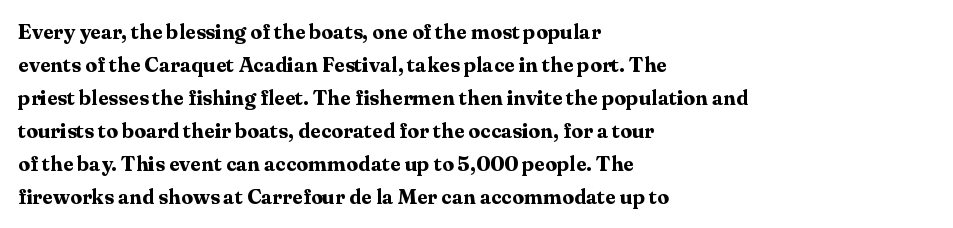
The sample has been set heavy, in full bold. Any mark beneath the type? The region is blank. The ragged edge is on the right, which tells us the setting is flush left. This sample uses plain, unmodified letter spacing. Posture: vertical. Does the leading feel generous? No, just average.
